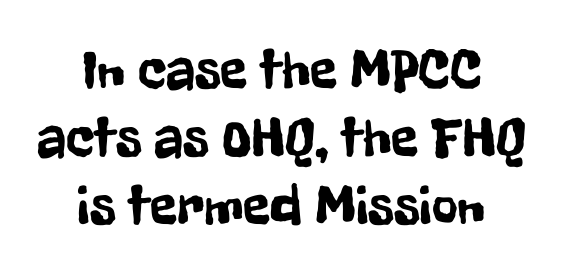
Q: Is the text italic (slanted)? A: No, it is upright.
Q: Is the typeface a serif or a sans-serif typeface? A: Sans-serif.
Q: Is the text underlined? A: No.
Q: How is the paragraph aligned? A: Centered.
Q: Is the spacing between letters normal or unusually wide? A: Normal.
Q: Width (condensed, normal, or wide)? A: Condensed.
Q: Stroke contrast? A: Low.
Q: x-height? A: Medium.
Q: Monospaced? A: No.
